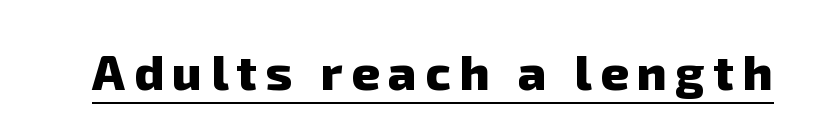
Q: Is the text bold? A: Yes.
Q: Is the typeface a serif or a sans-serif typeface? A: Sans-serif.
Q: Is the text underlined? A: Yes.
Q: Width (condensed, normal, or wide)? A: Normal.
Q: Stroke contrast? A: Low.
Q: x-height? A: Medium.
Q: Monospaced? A: No.
